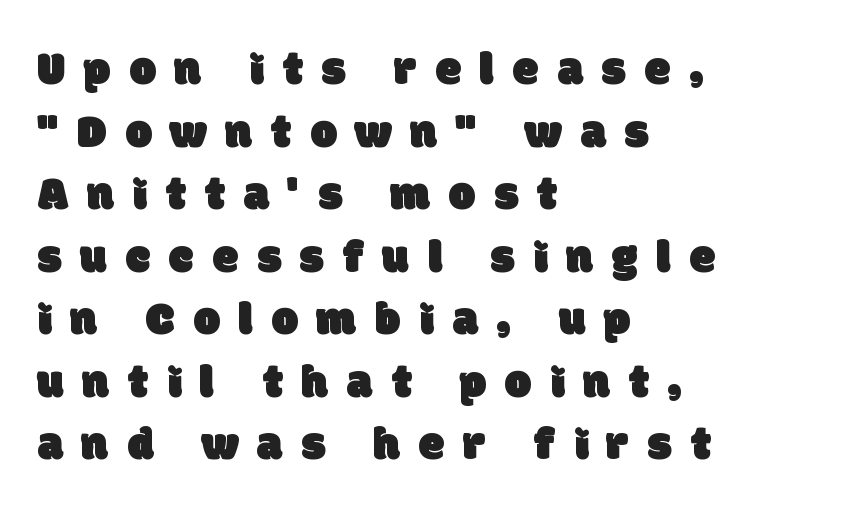
The image shows 47 px sans-serif type; set left-aligned, normal line spacing (1.33x), unusually wide letter spacing (+0.4 em), not underlined; low stroke contrast and a large x-height.
